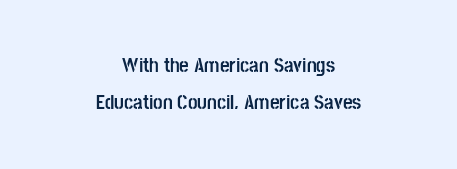
Chunky letters — that's bold for sure. Does the copy run flush right? No — it is centered line by line. Every stem runs plumb, perpendicular to the baseline. Words float on clear page, feet unadorned. These lines keep a tight, regular rhythm from letter to letter.
